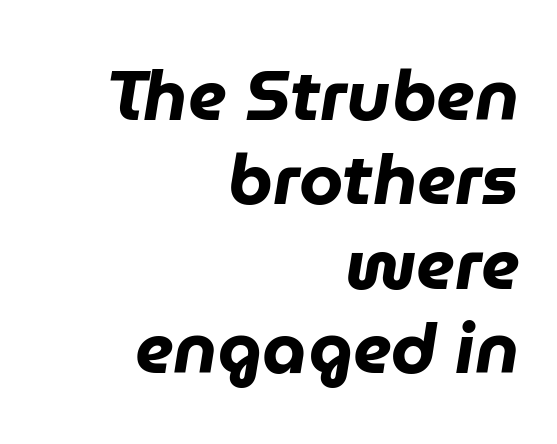
Q: Is the text bold? A: Yes.
Q: Is the text italic (slanted)? A: Yes, it leans right by about 9 degrees.
Q: Is the text underlined? A: No.
Q: How is the paragraph aligned? A: Right-aligned.
Q: Is the spacing between letters normal or unusually wide? A: Normal.
Q: Width (condensed, normal, or wide)? A: Normal.
Q: Stroke contrast? A: Low.
Q: x-height? A: Medium.
Q: Monospaced? A: No.
